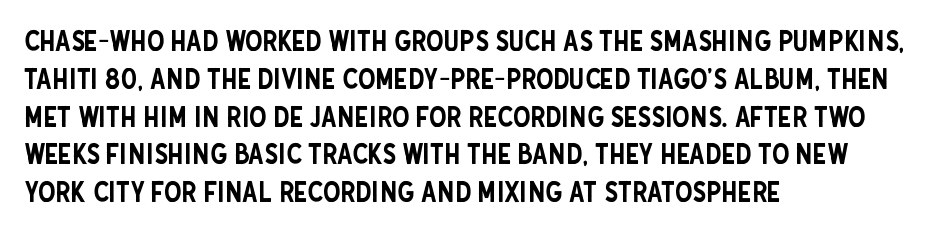
Typographically, this falls in the sans-serif category. The type is set solid horizontally, with unmodified tracking. The rendering uses natural spacing where letterforms have individual widths. Check under the words: just untouched page.
